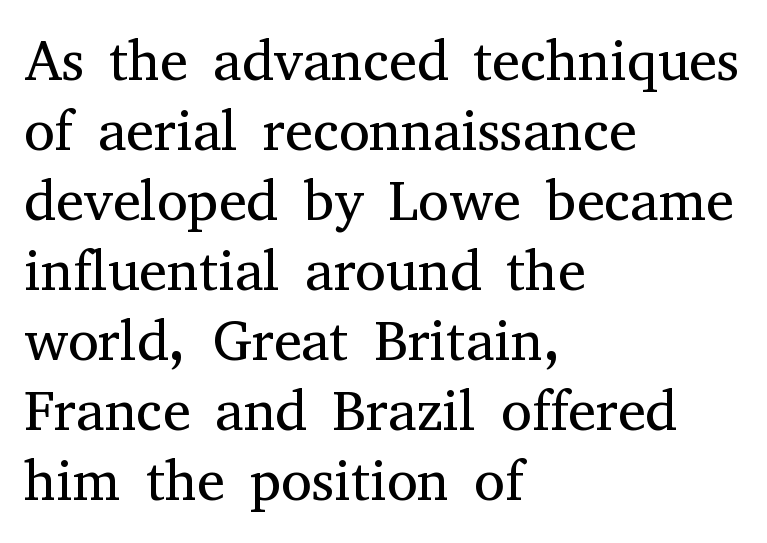
{"serif": "yes", "italic": "no", "bold": "no", "weight": "regular", "width": "normal", "stroke_contrast": "medium", "x_height": "medium", "monospaced": "no", "underline": "no", "align": "left", "line_spacing": "normal", "line_spacing_ratio": 1.25, "letter_spacing": "normal", "letter_spacing_em": 0.0, "glyph_px": 56}
